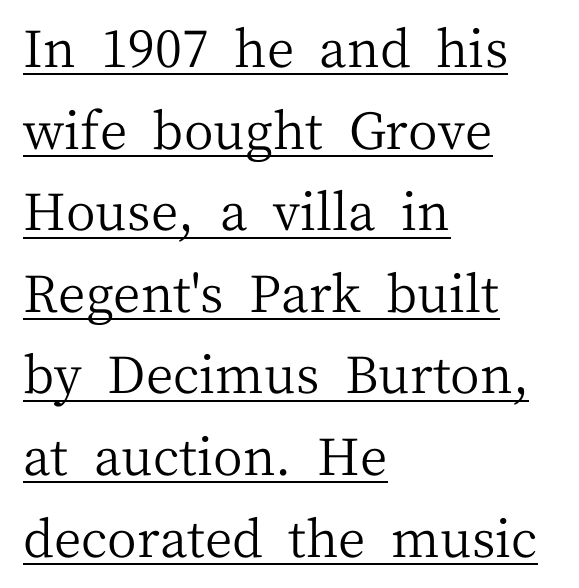
{"serif": "yes", "italic": "no", "bold": "no", "weight": "regular", "width": "normal", "stroke_contrast": "medium", "x_height": "medium", "monospaced": "no", "underline": "yes", "align": "left", "line_spacing": "normal", "line_spacing_ratio": 1.6, "letter_spacing": "normal", "letter_spacing_em": 0.0, "glyph_px": 51}
